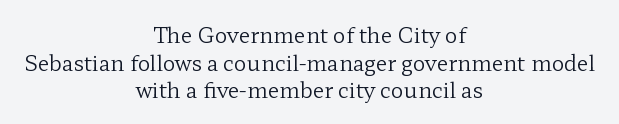
Q: Is the text bold? A: No.
Q: Is the text italic (slanted)? A: No, it is upright.
Q: Is the text underlined? A: No.
Q: How is the paragraph aligned? A: Centered.
Q: Is the spacing between letters normal or unusually wide? A: Normal.
Q: Is the spacing between lines tight, normal or loose? A: Normal.
